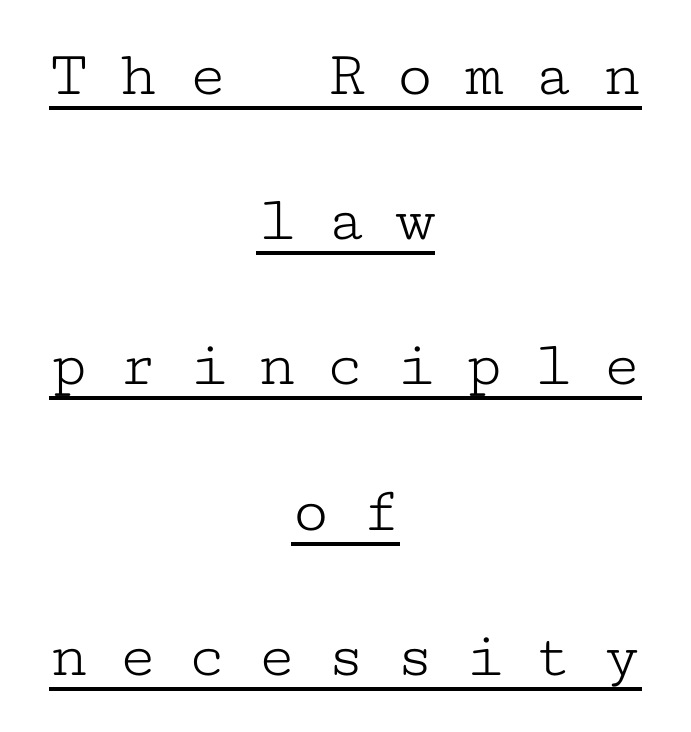
Q: Is the text bold? A: No.
Q: Is the text italic (slanted)? A: No, it is upright.
Q: Is the typeface a serif or a sans-serif typeface? A: Serif.
Q: Is the text underlined? A: Yes.
Q: How is the paragraph aligned? A: Centered.
Q: Is the spacing between letters normal or unusually wide? A: Unusually wide.
Q: Is the spacing between lines tight, normal or loose? A: Loose.
Q: Width (condensed, normal, or wide)? A: Wide.
Q: Stroke contrast? A: Low.
Q: x-height? A: Medium.
Q: Monospaced? A: Yes.
